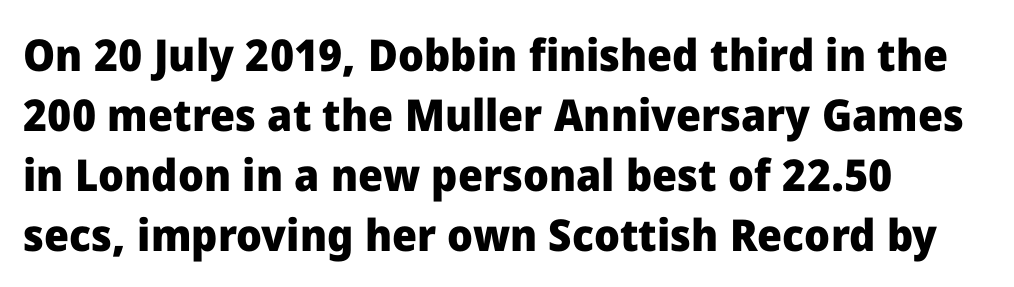
The face used here is proportionally spaced, like ordinary book or web type. The string is rendered with underlining switched off. The font's upright variant was chosen for this text. Horizontal alignment here is leftward, the default for most running prose. Plenty of ink on the page — the face is bold. Words appear dense and cohesive because spacing is normal.
